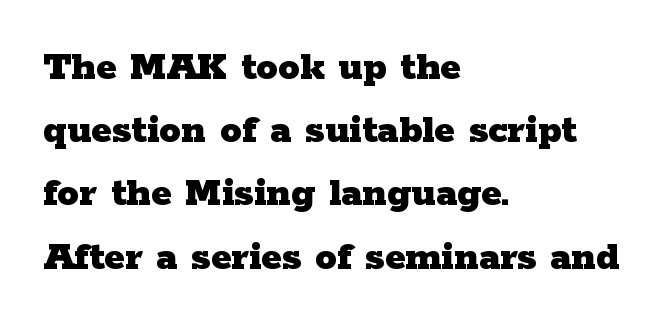
The image shows 43 px heavy, wide serif type, upright; set left-aligned, normal line spacing (1.47x), normal letter spacing, not underlined; low stroke contrast and a medium x-height.
